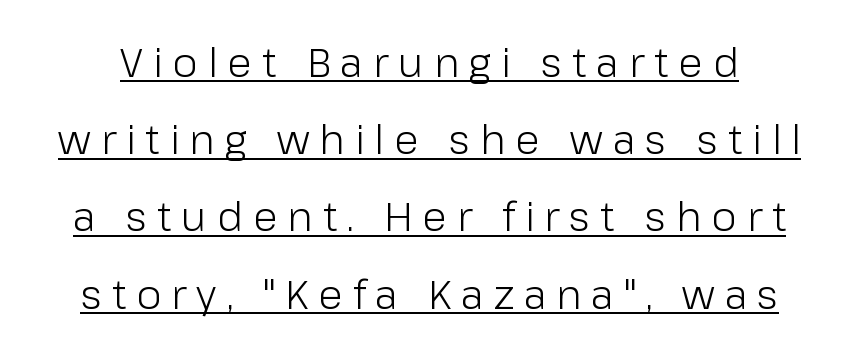
Q: Is the text bold? A: No.
Q: Is the text italic (slanted)? A: No, it is upright.
Q: Is the typeface a serif or a sans-serif typeface? A: Sans-serif.
Q: Is the text underlined? A: Yes.
Q: Is the spacing between letters normal or unusually wide? A: Unusually wide.
Q: Is the spacing between lines tight, normal or loose? A: Loose.
Q: Width (condensed, normal, or wide)? A: Normal.
Q: Stroke contrast? A: Low.
Q: x-height? A: Medium.
Q: Monospaced? A: No.
